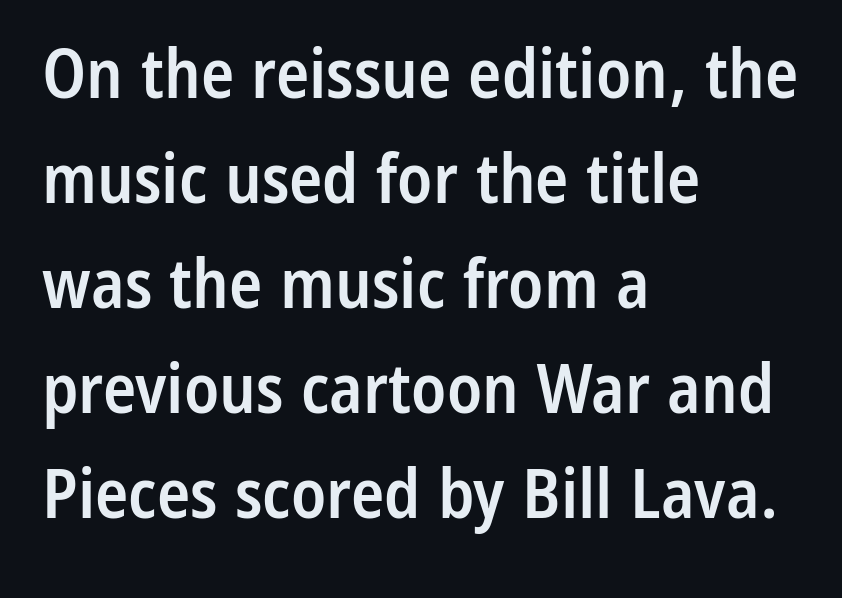
{"serif": "no", "italic": "no", "bold": "semi", "weight": "semibold", "width": "condensed", "stroke_contrast": "low", "x_height": "medium", "monospaced": "no", "underline": "no", "align": "left", "line_spacing": "normal", "line_spacing_ratio": 1.52, "letter_spacing": "normal", "letter_spacing_em": 0.0, "glyph_px": 69}
